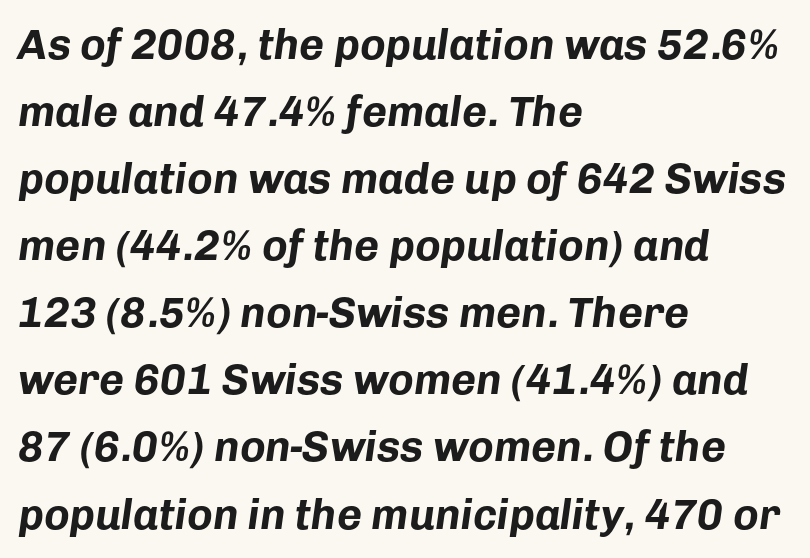
The image shows 43 px bold type, italic (leaning right); set left-aligned, normal line spacing (1.56x), normal letter spacing, not underlined; low stroke contrast and a medium x-height.
